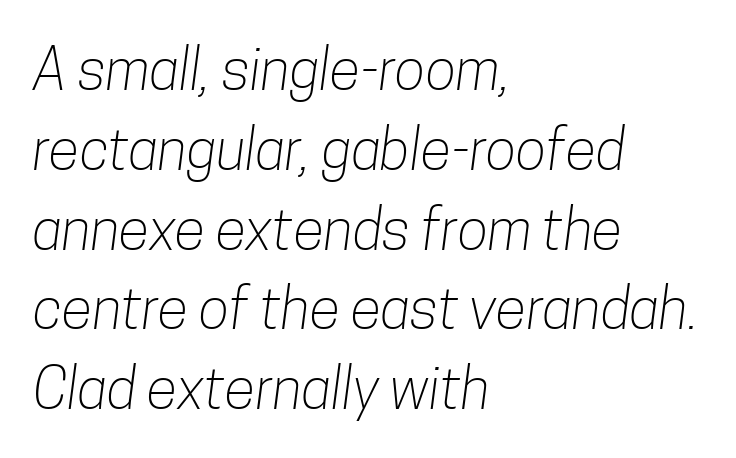
The image shows 57 px light, condensed sans-serif type; set left-aligned, normal line spacing (1.4x), normal letter spacing, not underlined; low stroke contrast and a medium x-height.
